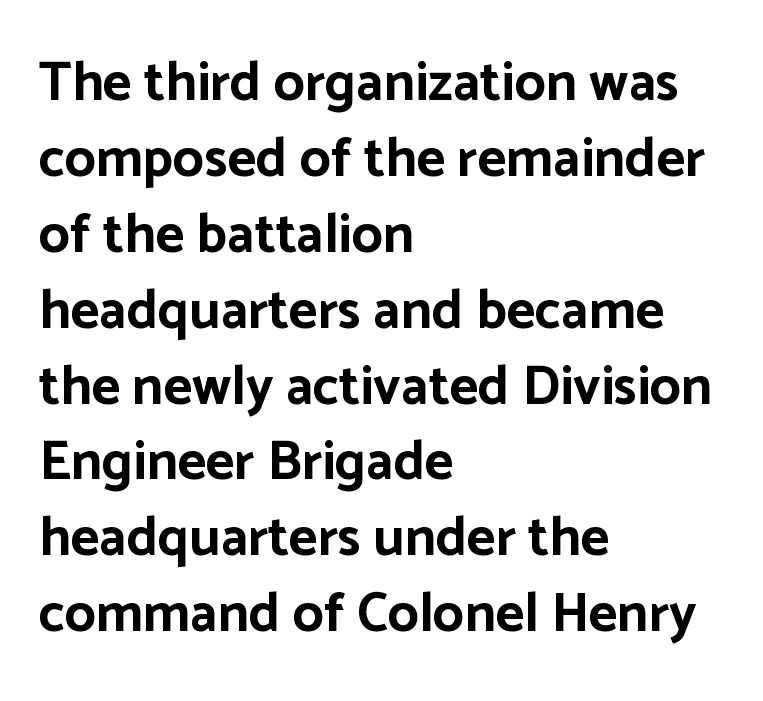
Q: Is the text bold? A: Yes.
Q: Is the text italic (slanted)? A: No, it is upright.
Q: Is the typeface a serif or a sans-serif typeface? A: Sans-serif.
Q: Is the text underlined? A: No.
Q: How is the paragraph aligned? A: Left-aligned.
Q: Is the spacing between letters normal or unusually wide? A: Normal.
Q: Is the spacing between lines tight, normal or loose? A: Normal.
Q: Width (condensed, normal, or wide)? A: Normal.
Q: Stroke contrast? A: Low.
Q: x-height? A: Medium.
Q: Monospaced? A: No.
